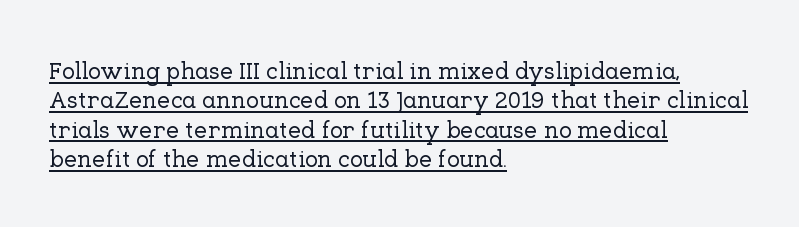
{"italic": "no", "underline": "yes", "align": "left", "line_spacing_ratio": 1.22, "letter_spacing": "normal", "letter_spacing_em": 0.0, "glyph_px": 24}
